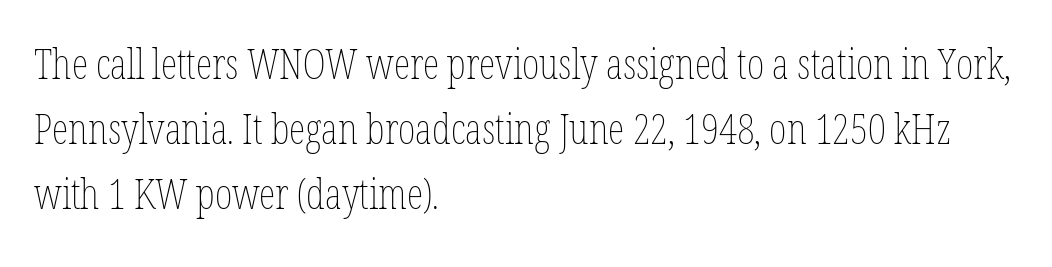
The image shows 42 px thin, condensed type, upright; set left-aligned, normal line spacing (1.55x), normal letter spacing, not underlined; low stroke contrast and a medium x-height.
